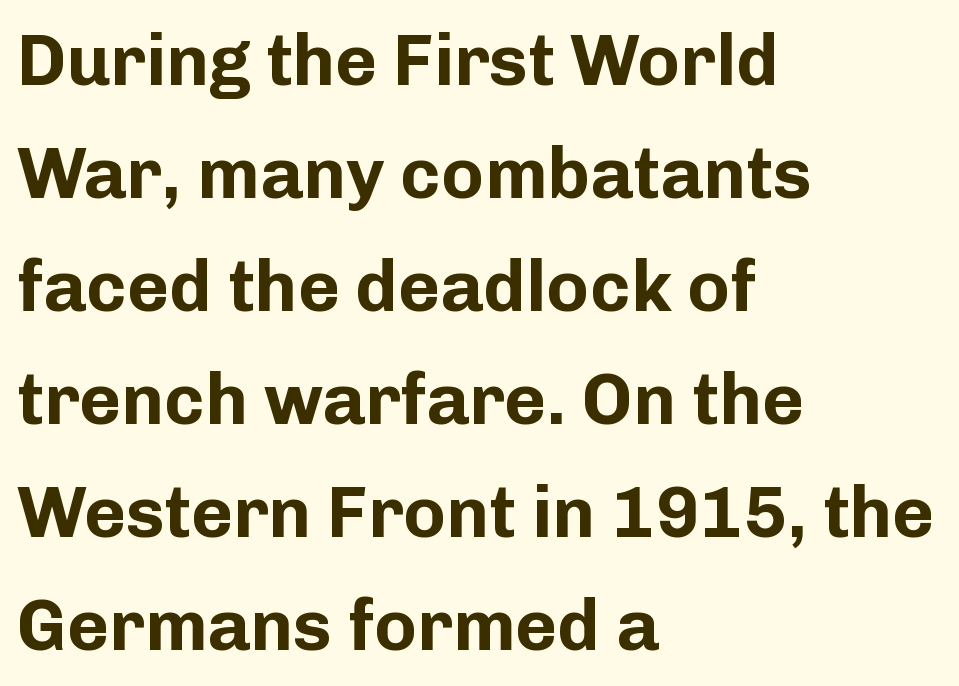
The line-height multiplier appears to be the usual default. Proportional: the letters do not fall into vertical columns. Nope, not italic — everything's standing straight. The compositor pushed each line to the left boundary. Look at the stroke-to-counter ratio: heavy, a bold.
